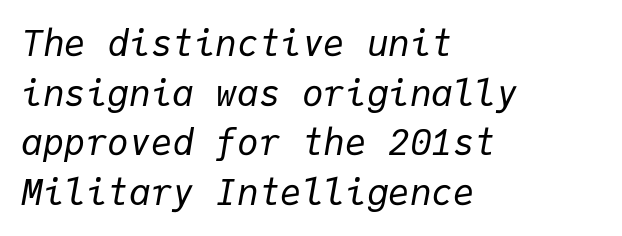
{"italic": "yes", "lean": "right", "slant_degrees": 9, "bold": "no", "weight": "regular", "width": "normal", "stroke_contrast": "low", "x_height": "medium", "monospaced": "yes", "underline": "no", "align": "left", "line_spacing": "normal", "line_spacing_ratio": 1.38, "letter_spacing": "normal", "letter_spacing_em": 0.0, "glyph_px": 36}
